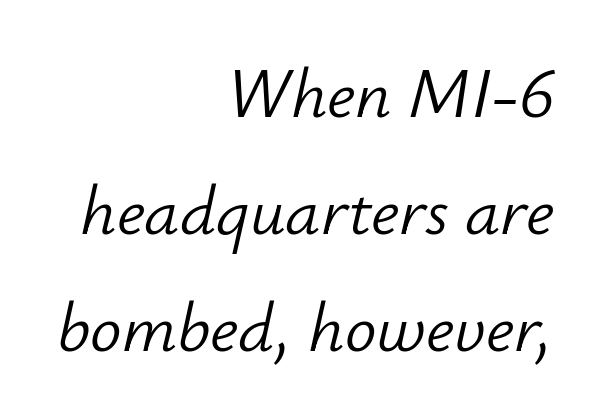
{"italic": "yes", "lean": "right", "slant_degrees": 12, "bold": "no", "weight": "light", "width": "normal", "stroke_contrast": "low", "x_height": "small", "monospaced": "no", "underline": "no", "align": "right", "line_spacing": "normal", "line_spacing_ratio": 1.67, "letter_spacing": "normal", "letter_spacing_em": 0.0, "glyph_px": 70}
